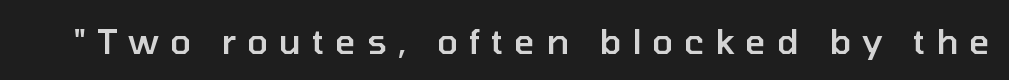
The type is letterspaced generously, with wide tracking. The lettering stays uniformly vertical, giving the passage a roman look. No feet cap the strokes, marking this as sans-serif type. Any mark beneath the type? The region is blank.
